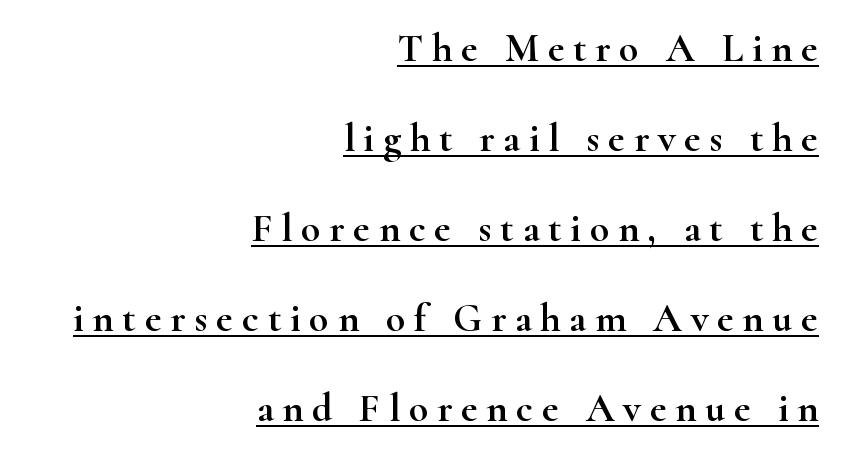
The image shows 40 px wide serif type, upright; set right-aligned, loose line spacing (2.25x), unusually wide letter spacing (+0.22 em), underlined; high stroke contrast and a small x-height.
